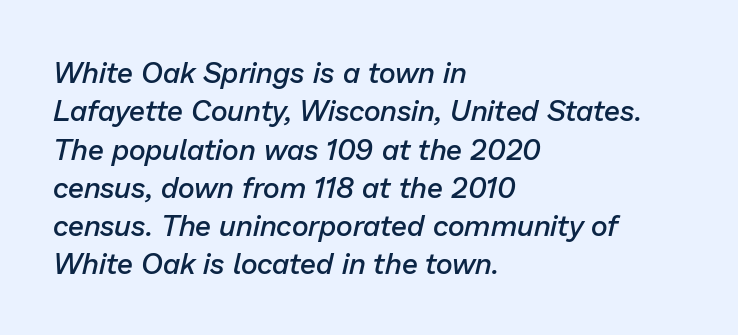
The image shows 29 px semibold type, italic (leaning right); set left-aligned, normal line spacing (1.32x), normal letter spacing, not underlined; low stroke contrast and a medium x-height.
